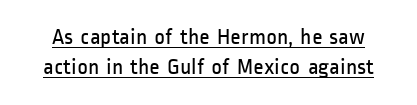
Q: Is the text bold? A: No.
Q: Is the text italic (slanted)? A: No, it is upright.
Q: Is the text underlined? A: Yes.
Q: Is the spacing between letters normal or unusually wide? A: Normal.
Q: Is the spacing between lines tight, normal or loose? A: Normal.
